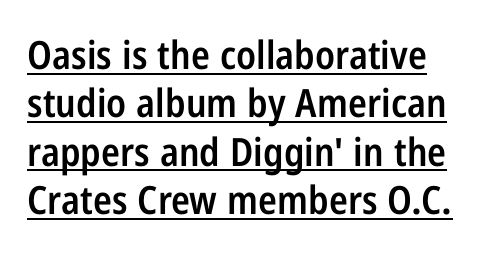
This is moderately heavy type, rendered in semibold. Tracking value appears to be zero — textbook default spacing. I'd call this a sans setting — the letters go barefoot. Posture: upright roman. You could not count columns in this text — the font is proportionally spaced.
